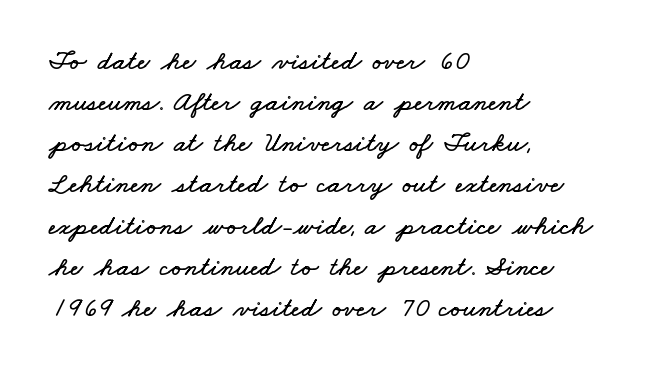
The image shows 28 px wide type; set left-aligned, normal line spacing (1.47x), normal letter spacing, not underlined; low stroke contrast and a small x-height.
